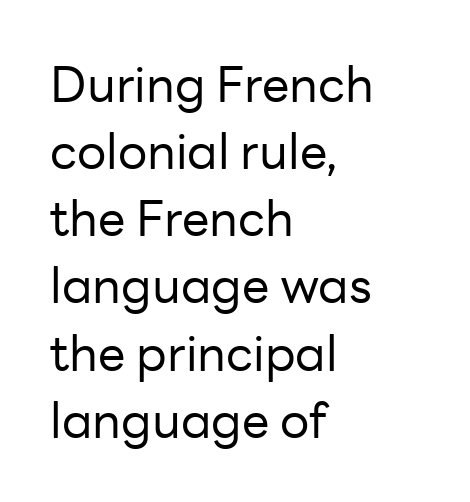
Q: Is the text bold? A: No.
Q: Is the text italic (slanted)? A: No, it is upright.
Q: Is the typeface a serif or a sans-serif typeface? A: Sans-serif.
Q: Is the text underlined? A: No.
Q: How is the paragraph aligned? A: Left-aligned.
Q: Is the spacing between letters normal or unusually wide? A: Normal.
Q: Is the spacing between lines tight, normal or loose? A: Normal.
Q: Width (condensed, normal, or wide)? A: Normal.
Q: Stroke contrast? A: Low.
Q: x-height? A: Medium.
Q: Monospaced? A: No.
